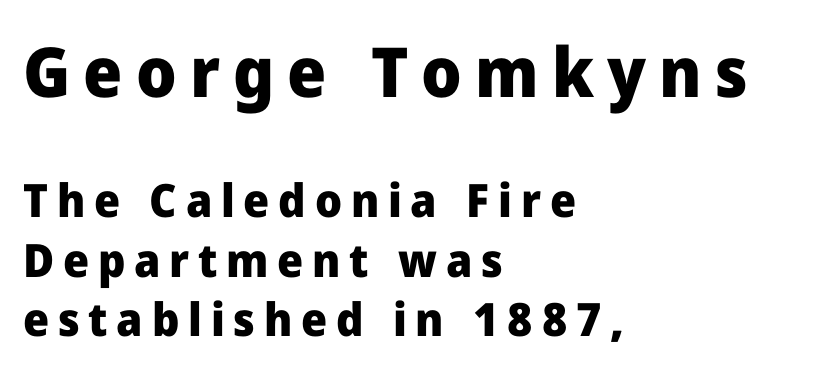
Q: Is the text bold? A: Yes.
Q: Is the text italic (slanted)? A: No, it is upright.
Q: Is the typeface a serif or a sans-serif typeface? A: Sans-serif.
Q: Is the text underlined? A: No.
Q: How is the paragraph aligned? A: Left-aligned.
Q: Is the spacing between lines tight, normal or loose? A: Normal.
Q: Which block of text is set in a larger size, the first (top) or the second (bottom)? A: The first (top) one.
Q: Width (condensed, normal, or wide)? A: Normal.
Q: Stroke contrast? A: Low.
Q: x-height? A: Medium.
Q: Monospaced? A: No.
